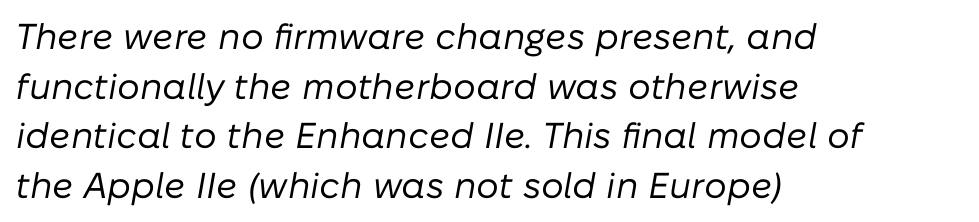
Q: Is the text bold? A: No.
Q: Is the text italic (slanted)? A: Yes, it leans right by about 10 degrees.
Q: Is the text underlined? A: No.
Q: How is the paragraph aligned? A: Left-aligned.
Q: Is the spacing between letters normal or unusually wide? A: Normal.
Q: Is the spacing between lines tight, normal or loose? A: Normal.
Q: Width (condensed, normal, or wide)? A: Normal.
Q: Stroke contrast? A: Low.
Q: x-height? A: Medium.
Q: Monospaced? A: No.
